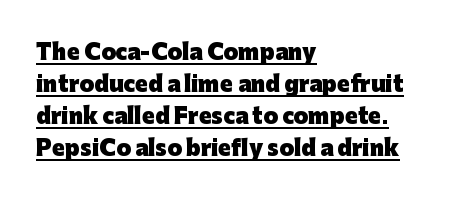
Between one letter and the next there's only the usual sliver of space. The lettering holds an erect, upright posture throughout. The rag falls on the right side of this text block. Does a line run under the words? Yes, clearly. The line-height multiplier appears to be the usual default.
